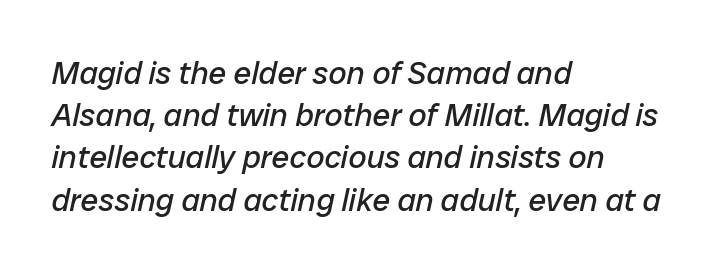
Q: Is the text bold? A: No.
Q: Is the text italic (slanted)? A: Yes, it leans right by about 12 degrees.
Q: Is the text underlined? A: No.
Q: How is the paragraph aligned? A: Left-aligned.
Q: Is the spacing between letters normal or unusually wide? A: Normal.
Q: Is the spacing between lines tight, normal or loose? A: Normal.
Q: Width (condensed, normal, or wide)? A: Normal.
Q: Stroke contrast? A: Low.
Q: x-height? A: Medium.
Q: Monospaced? A: No.
